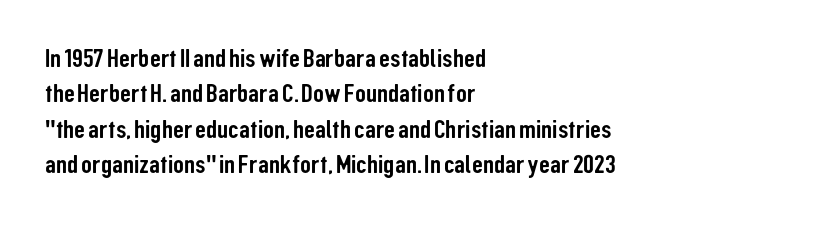
{"italic": "no", "underline": "no", "align": "left", "line_spacing": "normal", "line_spacing_ratio": 1.31, "letter_spacing": "normal", "letter_spacing_em": 0.0, "glyph_px": 27}
